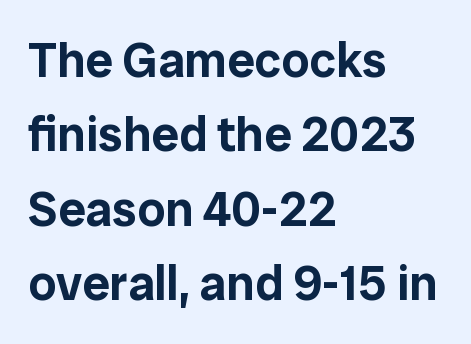
{"serif": "no", "italic": "no", "width": "normal", "stroke_contrast": "low", "x_height": "medium", "monospaced": "no", "underline": "no", "align": "left", "line_spacing": "normal", "line_spacing_ratio": 1.52, "letter_spacing": "normal", "letter_spacing_em": 0.0, "glyph_px": 49}
